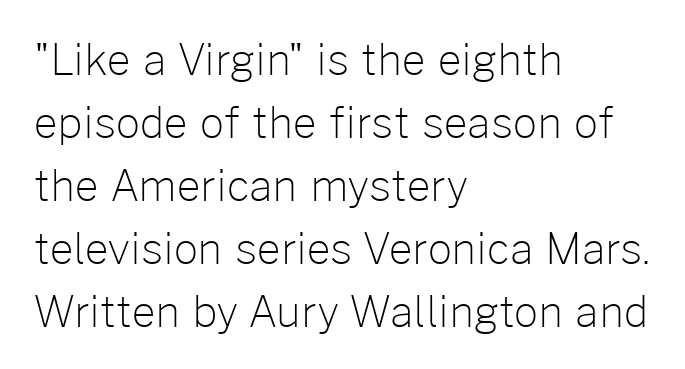
The image shows 42 px light sans-serif type, upright; set left-aligned, normal line spacing (1.5x), normal letter spacing, not underlined; low stroke contrast and a medium x-height.
